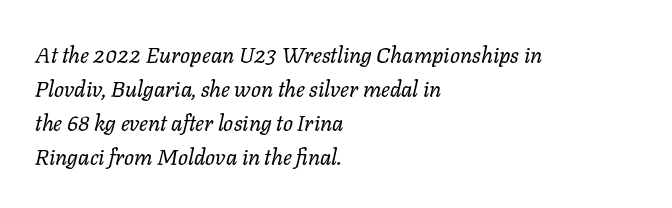
Q: Is the text bold? A: No.
Q: Is the text italic (slanted)? A: Yes, it leans right by about 11 degrees.
Q: Is the text underlined? A: No.
Q: How is the paragraph aligned? A: Left-aligned.
Q: Is the spacing between letters normal or unusually wide? A: Normal.
Q: Is the spacing between lines tight, normal or loose? A: Normal.
